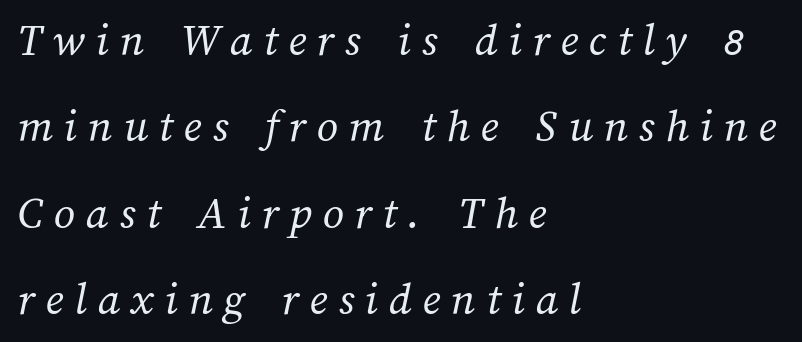
The image shows 47 px regular-weight type; set left-aligned, line spacing 1.84x, unusually wide letter spacing (+0.23 em), not underlined; medium stroke contrast and a medium x-height.
